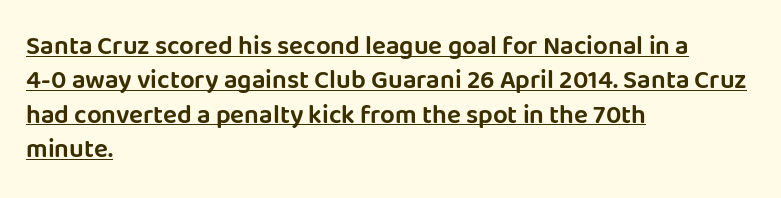
{"italic": "no", "underline": "yes", "align": "left", "line_spacing": "normal", "line_spacing_ratio": 1.32, "letter_spacing": "normal", "letter_spacing_em": 0.0, "glyph_px": 26}
